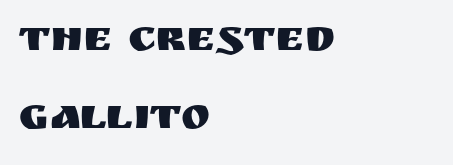
The image shows 44 px sans-serif type, upright; set left-aligned, line spacing 1.77x, normal letter spacing, not underlined; medium stroke contrast and a large x-height.
